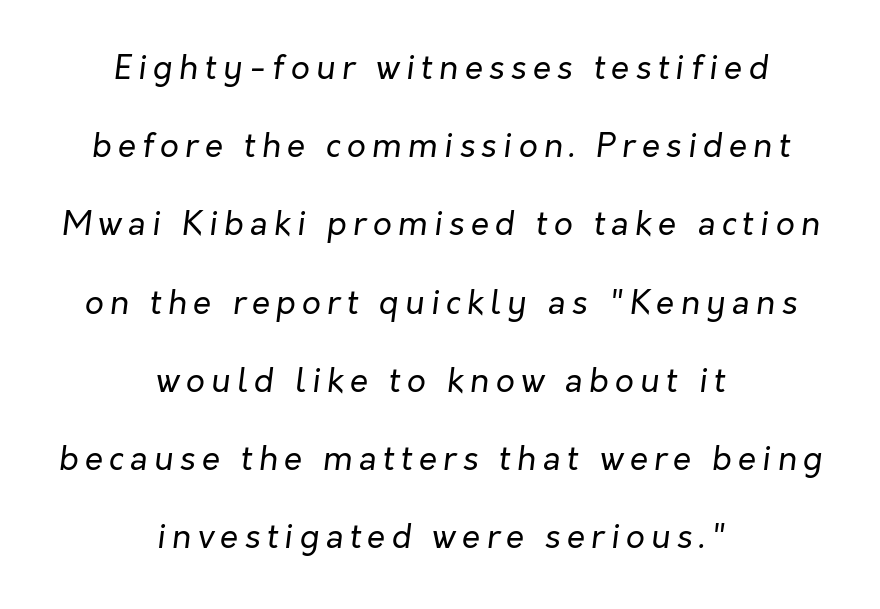
{"italic": "yes", "lean": "right", "slant_degrees": 7, "bold": "no", "weight": "regular", "width": "normal", "stroke_contrast": "low", "x_height": "medium", "monospaced": "no", "underline": "no", "align": "center", "line_spacing": "loose", "line_spacing_ratio": 2.37, "glyph_px": 33}
